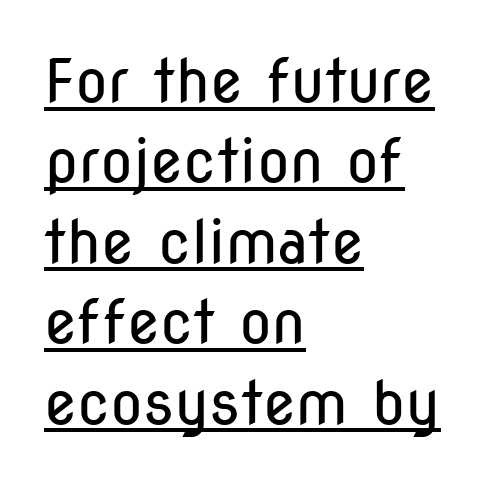
The image shows 60 px regular-weight, condensed sans-serif type, upright; set left-aligned, normal line spacing (1.34x), normal letter spacing, underlined; low stroke contrast and a medium x-height.
